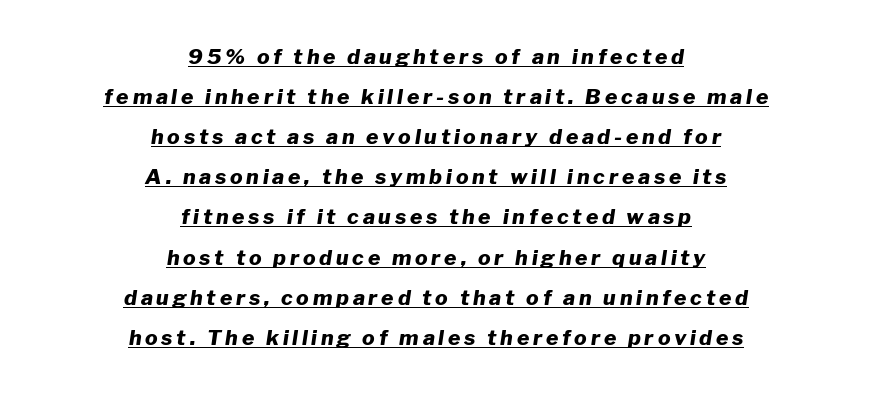
Q: Is the text bold? A: Yes.
Q: Is the text italic (slanted)? A: Yes, it leans right by about 8 degrees.
Q: Is the text underlined? A: Yes.
Q: How is the paragraph aligned? A: Centered.
Q: Is the spacing between lines tight, normal or loose? A: Loose.
